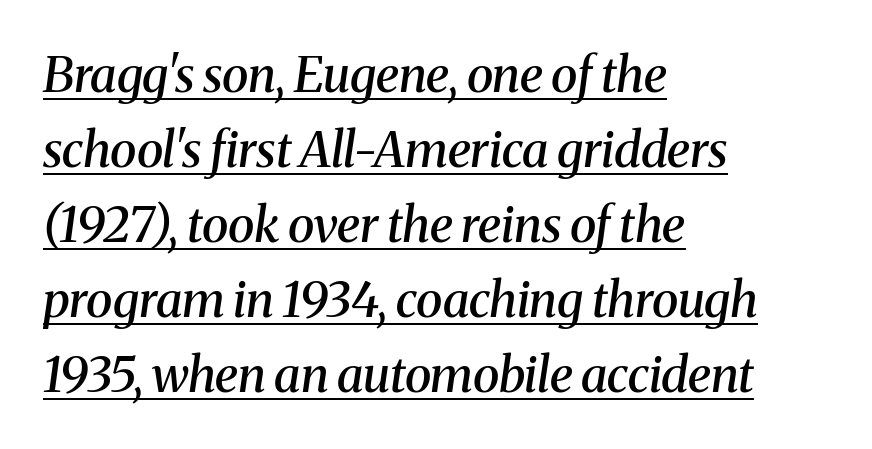
The image shows 49 px semibold serif type, italic (leaning right); set left-aligned, normal line spacing (1.53x), normal letter spacing, underlined; medium stroke contrast and a medium x-height.
